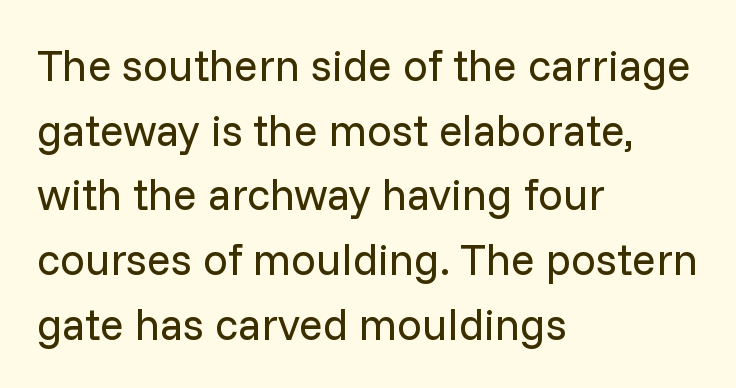
The image shows 44 px regular-weight sans-serif type, upright; set left-aligned, normal line spacing (1.47x), normal letter spacing, not underlined; low stroke contrast and a medium x-height.
